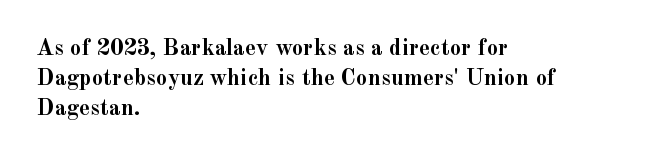
{"italic": "no", "bold": "yes", "underline": "no", "align": "left", "line_spacing": "normal", "line_spacing_ratio": 1.3, "letter_spacing": "normal", "letter_spacing_em": 0.0, "glyph_px": 23}
